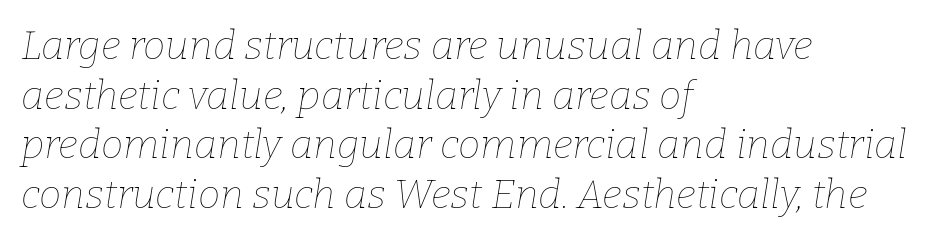
Short note: letters normally spaced. Weight: in the light-to-regular range. Only glyphs here, with clear space below each row. These lines are rendered in a variable-pitch font.
